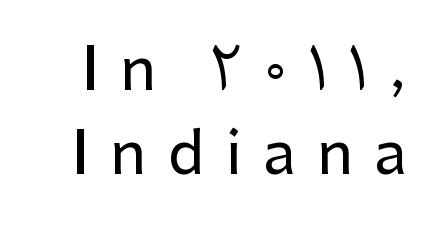
Check under the words: just untouched page. The rows are spaced the way most documents space them. Ascenders rise straight up at ninety degrees. The characters display no serif detailing; their extremities are plain. Caption: expanded tracking, letters set apart. A typesetter would call this proportional, since set widths differ per character.
